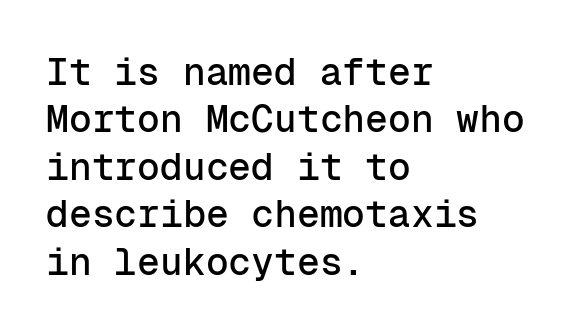
{"serif": "no", "italic": "no", "width": "normal", "stroke_contrast": "low", "x_height": "medium", "monospaced": "yes", "underline": "no", "align": "left", "line_spacing": "normal", "line_spacing_ratio": 1.25, "letter_spacing": "normal", "letter_spacing_em": 0.0, "glyph_px": 38}
